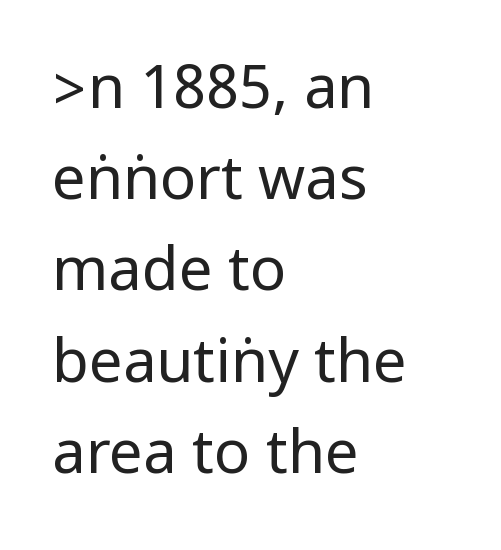
Q: Is the text bold? A: No.
Q: Is the text italic (slanted)? A: No, it is upright.
Q: Is the typeface a serif or a sans-serif typeface? A: Sans-serif.
Q: Is the text underlined? A: No.
Q: How is the paragraph aligned? A: Left-aligned.
Q: Is the spacing between letters normal or unusually wide? A: Normal.
Q: Is the spacing between lines tight, normal or loose? A: Normal.
Q: Width (condensed, normal, or wide)? A: Condensed.
Q: Stroke contrast? A: Low.
